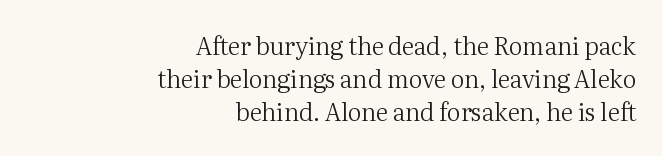
The rendering keeps characters at their native spacing. Check under the words: just untouched page. The lettering stays uniformly vertical, giving the passage a roman look. Think standard paragraph weight, or any step lighter than that. The compositor pushed each line to the right boundary. Summary of vertical rhythm: regular, with standard interline spacing.
